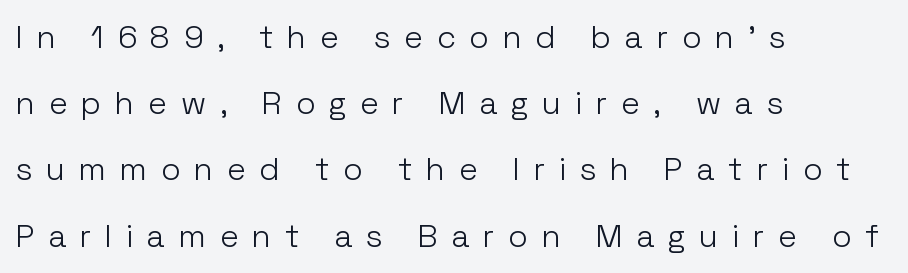
The image shows 32 px light sans-serif type, upright; set left-aligned, loose line spacing (2.07x), unusually wide letter spacing (+0.44 em), not underlined; low stroke contrast and a medium x-height.
